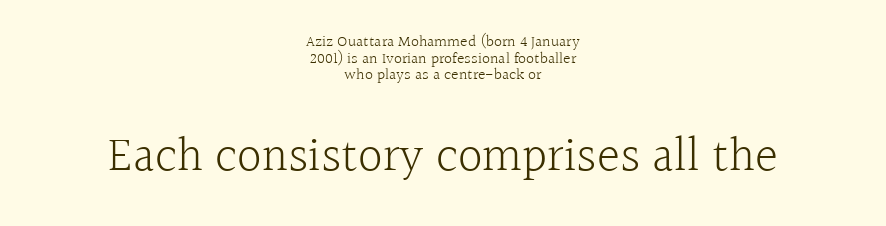
Q: Is the text bold? A: No.
Q: Is the text italic (slanted)? A: No, it is upright.
Q: Is the typeface a serif or a sans-serif typeface? A: Serif.
Q: Is the text underlined? A: No.
Q: How is the paragraph aligned? A: Centered.
Q: Is the spacing between letters normal or unusually wide? A: Normal.
Q: Is the spacing between lines tight, normal or loose? A: Tight.
Q: Which block of text is set in a larger size, the first (top) or the second (bottom)? A: The second (bottom) one.
Q: Width (condensed, normal, or wide)? A: Normal.
Q: x-height? A: Medium.
Q: Monospaced? A: No.
